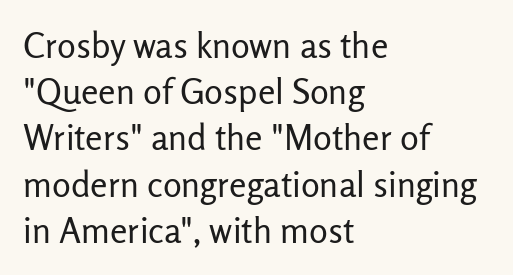
The image shows 35 px regular-weight sans-serif type, upright; set left-aligned, normal line spacing (1.32x), normal letter spacing, not underlined; low stroke contrast and a medium x-height.
